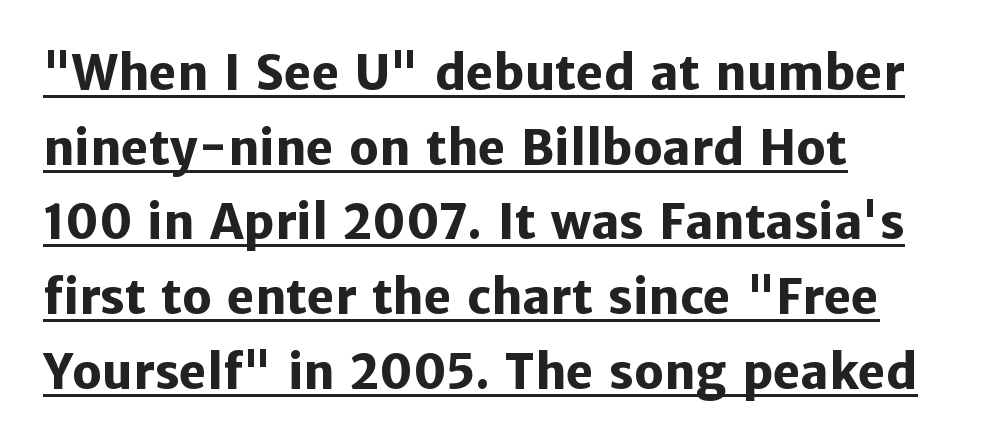
The image shows 47 px heavy sans-serif type, upright; set left-aligned, normal line spacing (1.59x), normal letter spacing, underlined; low stroke contrast and a medium x-height.
